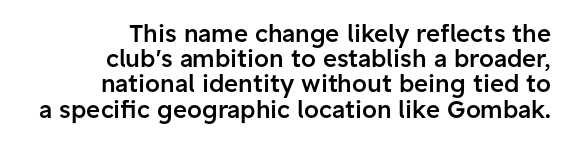
Q: Is the text bold? A: Semi-bold.
Q: Is the text italic (slanted)? A: No, it is upright.
Q: Is the text underlined? A: No.
Q: How is the paragraph aligned? A: Right-aligned.
Q: Is the spacing between letters normal or unusually wide? A: Normal.
Q: Is the spacing between lines tight, normal or loose? A: Tight.
